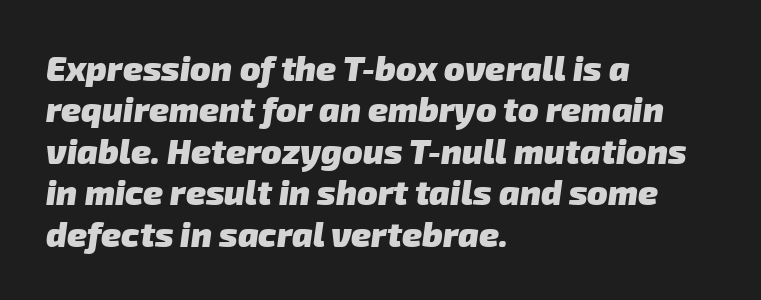
These lines are rendered in a variable-pitch font. Notice how the passage keeps a crisp vertical edge on the left only. Nobody touched the tracking dial on this one. Plain, unruled lines of type. Check where the strokes stop: nothing finishes them off — pure sans. As a designer I'd log this as weight 700, bold.
